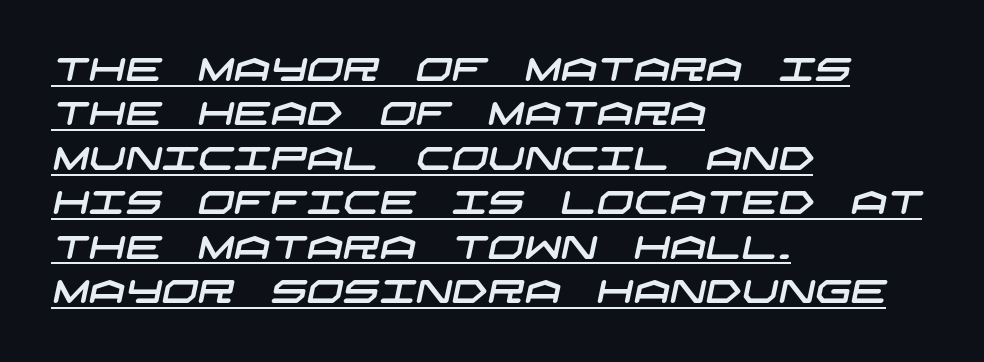
The image shows 32 px wide sans-serif type; set left-aligned, normal line spacing (1.39x), normal letter spacing, underlined; low stroke contrast and a large x-height.
